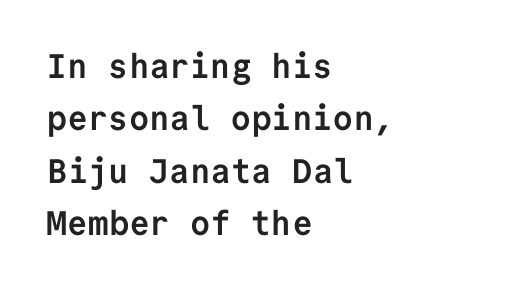
{"serif": "no", "italic": "no", "bold": "yes", "weight": "semibold", "width": "normal", "stroke_contrast": "low", "x_height": "medium", "monospaced": "yes", "underline": "no", "align": "left", "line_spacing": "normal", "line_spacing_ratio": 1.54, "letter_spacing": "normal", "letter_spacing_em": 0.0, "glyph_px": 34}
